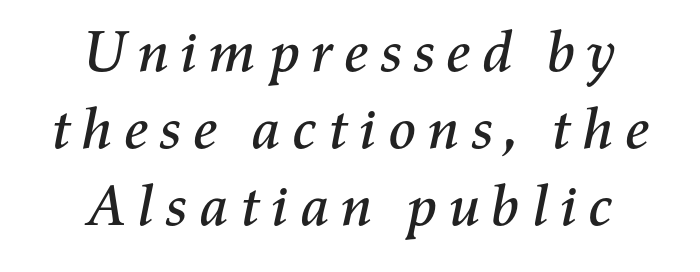
Here the designer chose a conventional face with non-uniform glyph widths. Horizontally, the lines are justified to the midpoint only. The string is rendered with underlining switched off. Students, observe: this is what conventionally led text looks like. Would a proofreader flag this as italicized? Yes.
